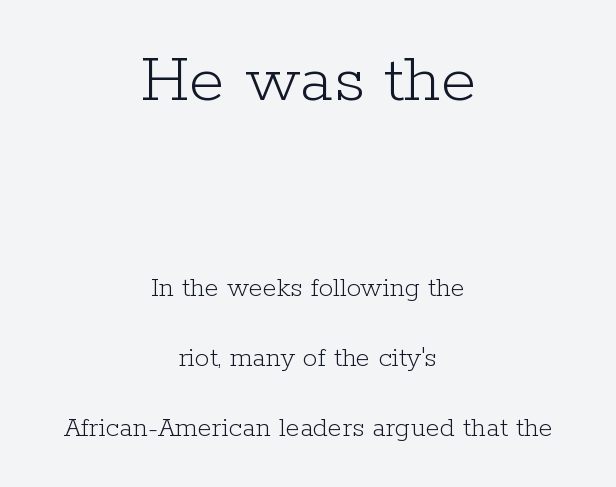
Caption: face not bold, strokes unweighted. This sample has the flowing, uneven cadence of proportional lettering. The glyphs are unaccompanied by any horizontal stroke below them. One-word summary of the alignment: center. The line texture is even and compact thanks to regular tracking. Larger block? The one above; the one below is distinctly smaller.
